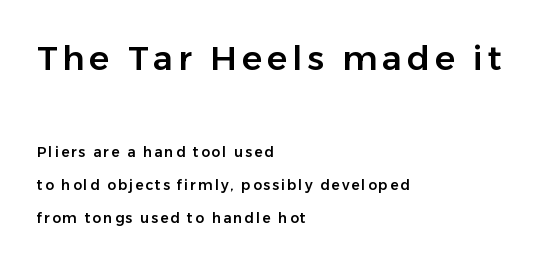
The image shows 34 px sans-serif type, upright; set left-aligned, loose line spacing (2.33x), not underlined; the first (top) block is 2.43x larger; low stroke contrast and a medium x-height.
